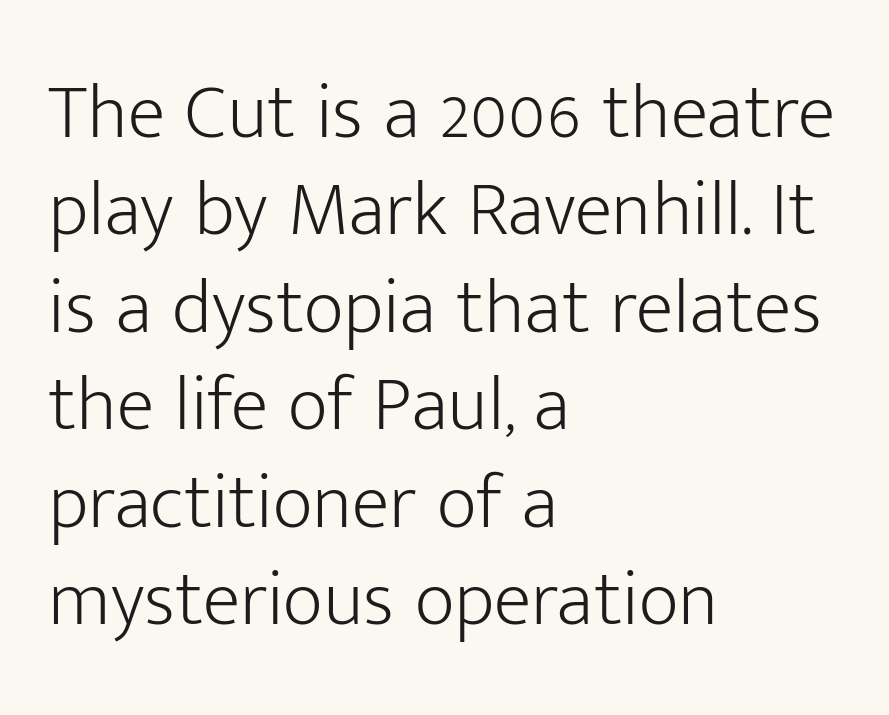
Q: Is the text bold? A: No.
Q: Is the text italic (slanted)? A: No, it is upright.
Q: Is the typeface a serif or a sans-serif typeface? A: Sans-serif.
Q: Is the text underlined? A: No.
Q: How is the paragraph aligned? A: Left-aligned.
Q: Is the spacing between letters normal or unusually wide? A: Normal.
Q: Is the spacing between lines tight, normal or loose? A: Normal.
Q: Width (condensed, normal, or wide)? A: Normal.
Q: Stroke contrast? A: Low.
Q: x-height? A: Medium.
Q: Monospaced? A: No.
